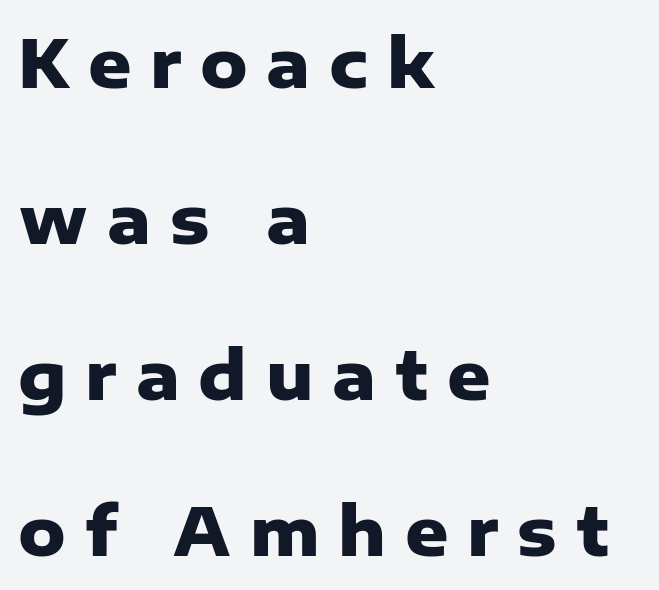
Q: Is the text bold? A: Yes.
Q: Is the text italic (slanted)? A: No, it is upright.
Q: Is the typeface a serif or a sans-serif typeface? A: Sans-serif.
Q: Is the text underlined? A: No.
Q: How is the paragraph aligned? A: Left-aligned.
Q: Is the spacing between letters normal or unusually wide? A: Unusually wide.
Q: Is the spacing between lines tight, normal or loose? A: Loose.
Q: Width (condensed, normal, or wide)? A: Normal.
Q: Stroke contrast? A: Low.
Q: x-height? A: Medium.
Q: Monospaced? A: No.
